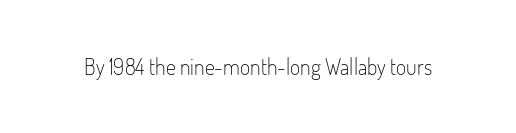
The space directly below the letters is spotless. Quick note: not italic, upright. The line texture is even and compact thanks to regular tracking. These glyphs show unthickened strokes, regular width or finer.
